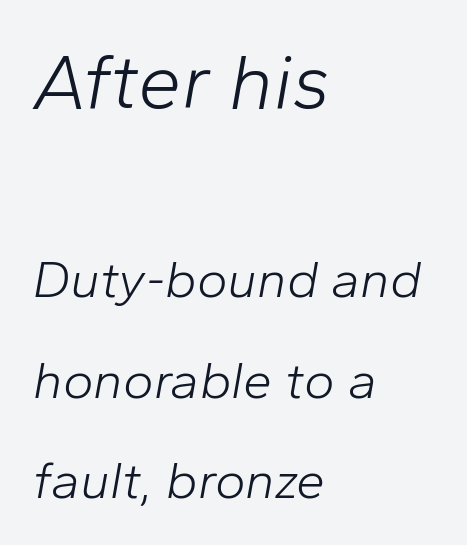
The image shows 78 px light type, italic (leaning right); set left-aligned, loose line spacing (1.94x), normal letter spacing, not underlined; the first (top) block is 1.5x larger; low stroke contrast and a medium x-height.
